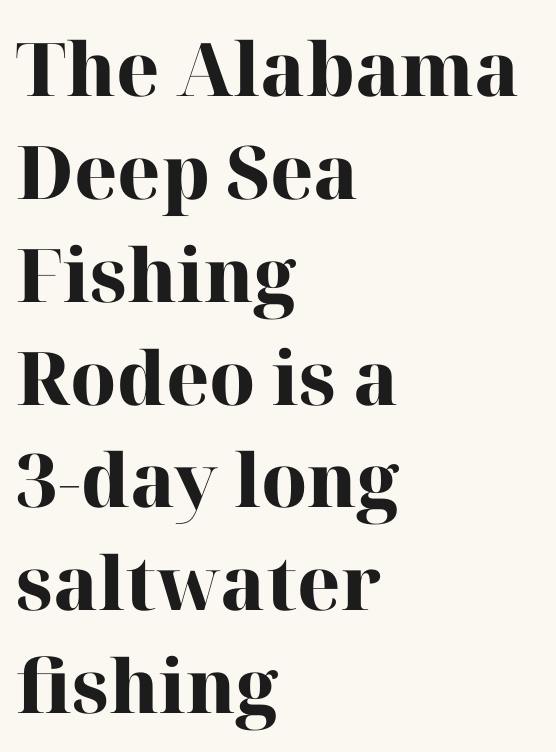
{"serif": "yes", "italic": "no", "bold": "yes", "weight": "heavy", "width": "normal", "stroke_contrast": "high", "x_height": "medium", "monospaced": "no", "underline": "no", "align": "left", "line_spacing": "normal", "line_spacing_ratio": 1.39, "letter_spacing": "normal", "letter_spacing_em": 0.0, "glyph_px": 74}
